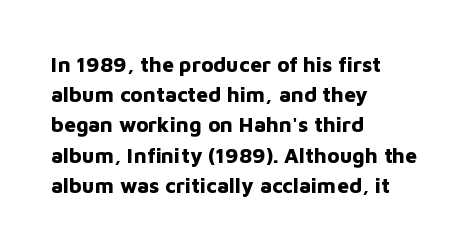
The image shows 21 px bold type, upright; set left-aligned, normal line spacing (1.44x), normal letter spacing, not underlined.
